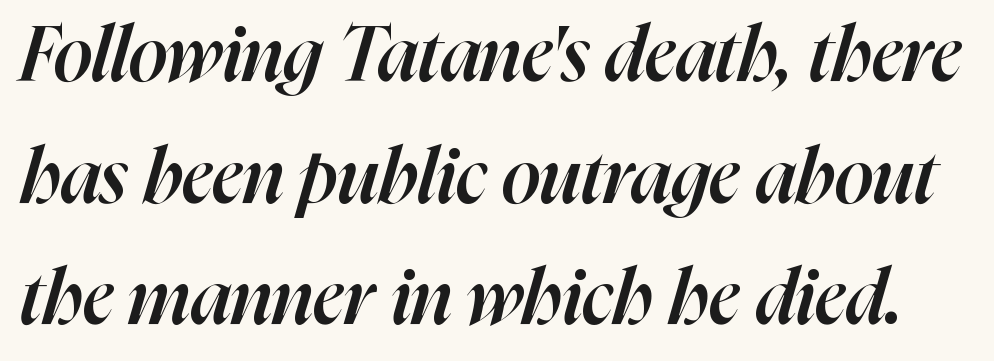
{"italic": "yes", "lean": "right", "slant_degrees": 16, "bold": "semi", "weight": "semibold", "width": "normal", "stroke_contrast": "high", "x_height": "medium", "monospaced": "no", "underline": "no", "line_spacing": "normal", "line_spacing_ratio": 1.6, "letter_spacing": "normal", "letter_spacing_em": 0.0, "glyph_px": 76}
